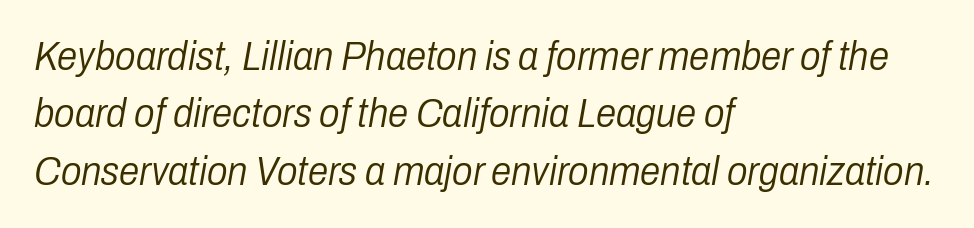
{"italic": "yes", "lean": "right", "slant_degrees": 10, "bold": "no", "weight": "light", "width": "condensed", "stroke_contrast": "low", "x_height": "medium", "monospaced": "no", "underline": "no", "align": "left", "line_spacing": "normal", "line_spacing_ratio": 1.4, "letter_spacing": "normal", "letter_spacing_em": 0.0, "glyph_px": 41}
